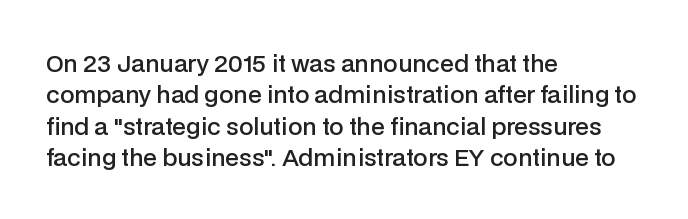
Q: Is the text bold? A: Semi-bold.
Q: Is the text italic (slanted)? A: No, it is upright.
Q: Is the text underlined? A: No.
Q: How is the paragraph aligned? A: Left-aligned.
Q: Is the spacing between letters normal or unusually wide? A: Normal.
Q: Is the spacing between lines tight, normal or loose? A: Normal.
